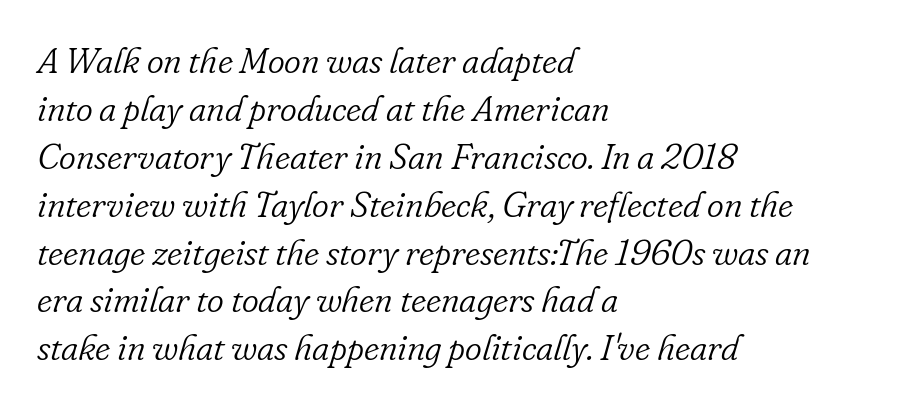
{"serif": "yes", "italic": "yes", "lean": "right", "slant_degrees": 16, "bold": "no", "weight": "light", "width": "normal", "stroke_contrast": "low", "x_height": "small", "monospaced": "no", "underline": "no", "align": "left", "line_spacing": "normal", "line_spacing_ratio": 1.33, "letter_spacing": "normal", "letter_spacing_em": 0.0, "glyph_px": 36}
